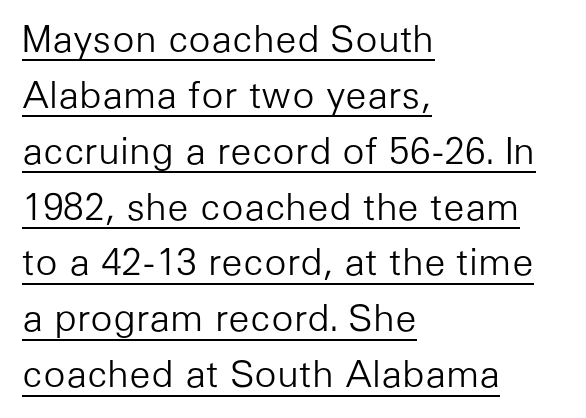
{"serif": "no", "italic": "no", "bold": "no", "weight": "light", "width": "normal", "stroke_contrast": "low", "x_height": "medium", "monospaced": "no", "underline": "yes", "align": "left", "line_spacing": "normal", "line_spacing_ratio": 1.51, "letter_spacing": "normal", "letter_spacing_em": 0.0, "glyph_px": 37}
